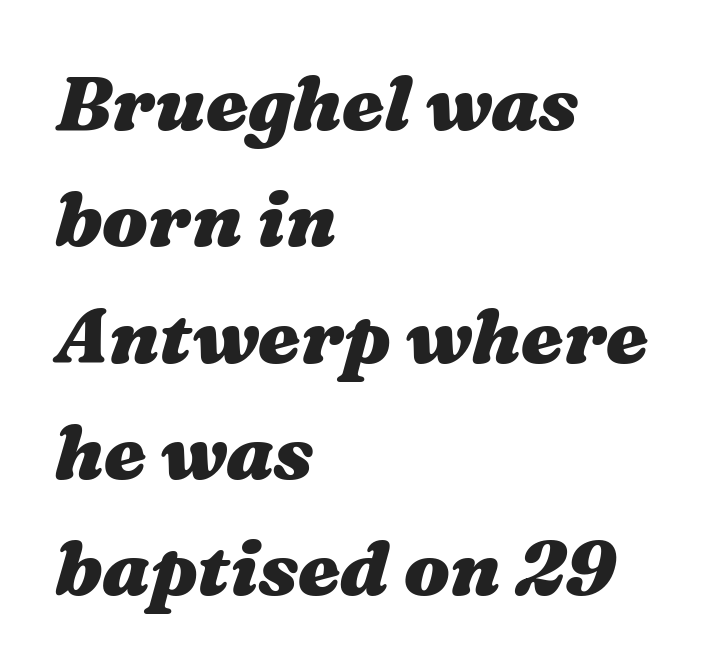
{"italic": "yes", "lean": "right", "slant_degrees": 16, "bold": "yes", "weight": "heavy", "width": "wide", "stroke_contrast": "medium", "x_height": "medium", "monospaced": "no", "underline": "no", "align": "left", "line_spacing": "normal", "line_spacing_ratio": 1.53, "letter_spacing": "normal", "letter_spacing_em": 0.0, "glyph_px": 76}
